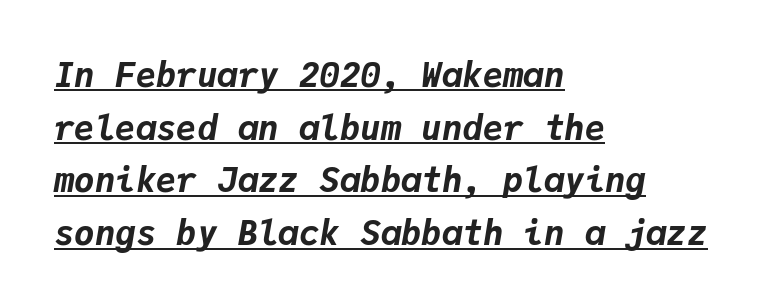
{"italic": "yes", "lean": "right", "slant_degrees": 9, "bold": "yes", "weight": "bold", "width": "normal", "stroke_contrast": "low", "x_height": "medium", "monospaced": "yes", "underline": "yes", "align": "left", "line_spacing": "normal", "line_spacing_ratio": 1.55, "letter_spacing": "normal", "letter_spacing_em": 0.0, "glyph_px": 34}
